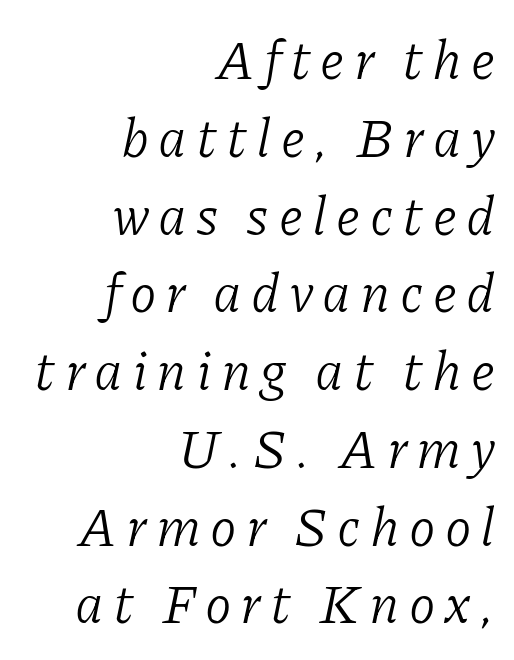
Q: Is the text bold? A: No.
Q: Is the text italic (slanted)? A: Yes, it leans right by about 11 degrees.
Q: Is the typeface a serif or a sans-serif typeface? A: Serif.
Q: Is the text underlined? A: No.
Q: How is the paragraph aligned? A: Right-aligned.
Q: Is the spacing between lines tight, normal or loose? A: Normal.
Q: Width (condensed, normal, or wide)? A: Normal.
Q: Stroke contrast? A: Low.
Q: x-height? A: Medium.
Q: Monospaced? A: No.
